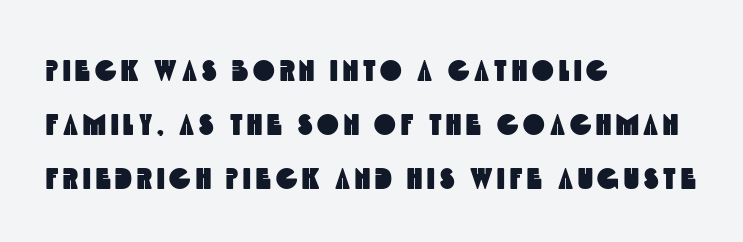
{"serif": "no", "width": "condensed", "x_height": "large", "monospaced": "no", "underline": "no", "align": "left", "line_spacing_ratio": 1.87, "glyph_px": 29}
